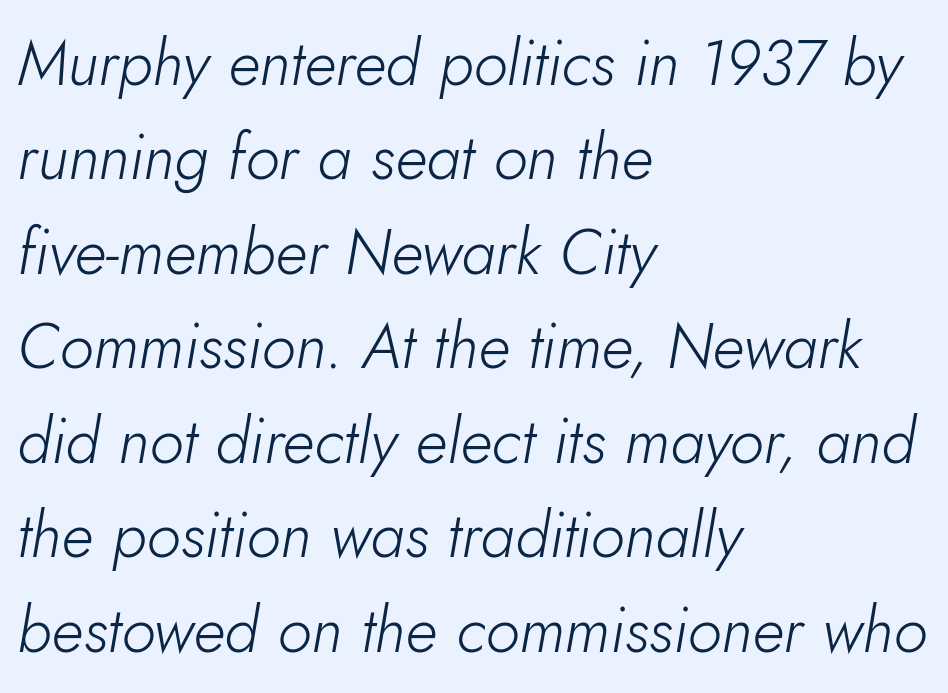
The lines are quadded left. Note the varied advance widths — an 'i' is clearly narrower than an 'm'. Weight: in the light-to-regular range. Style check: oblique. Nobody touched the tracking dial on this one. One glance says typical: line gaps are just what's usual.
